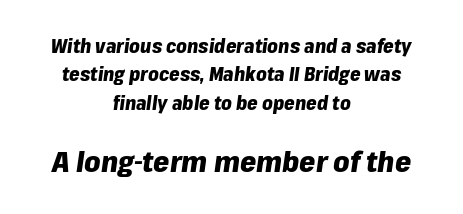
The image shows 29 px heavy type, italic (leaning right); set centered, normal line spacing (1.49x), normal letter spacing, not underlined; the second (bottom) block is 1.53x larger; low stroke contrast and a medium x-height.
